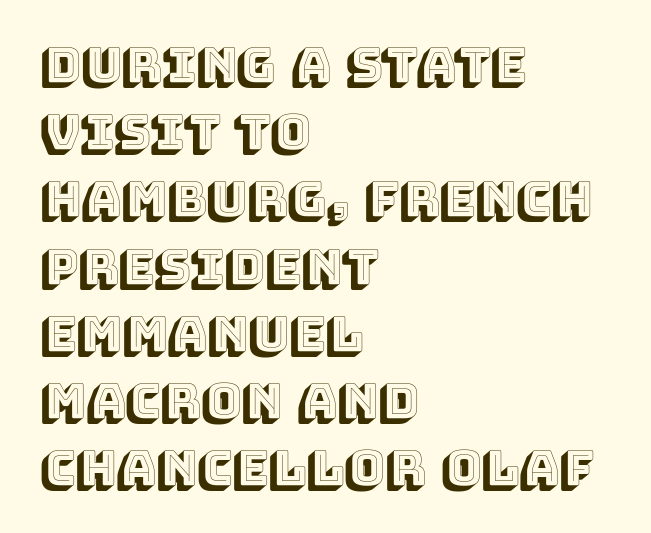
Characters follow at the spacing the type designer built in. Leading matches the norm, producing a regular column. Reading down the block, your eye returns to a fixed left position each line. Underline: absent. Think of a printed novel: that variable character pitch is what you see here. You can tell it's not italic because the verticals are truly vertical.
